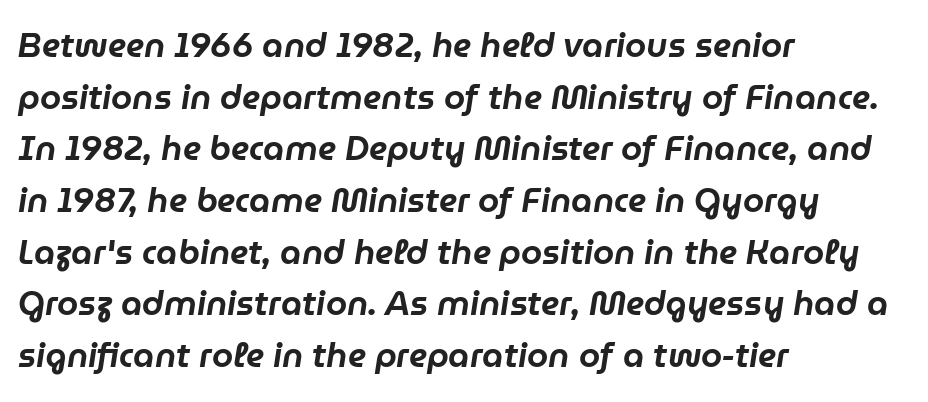
The image shows 34 px text type, italic (leaning right); set left-aligned, normal line spacing (1.52x), normal letter spacing, not underlined; low stroke contrast and a medium x-height.
